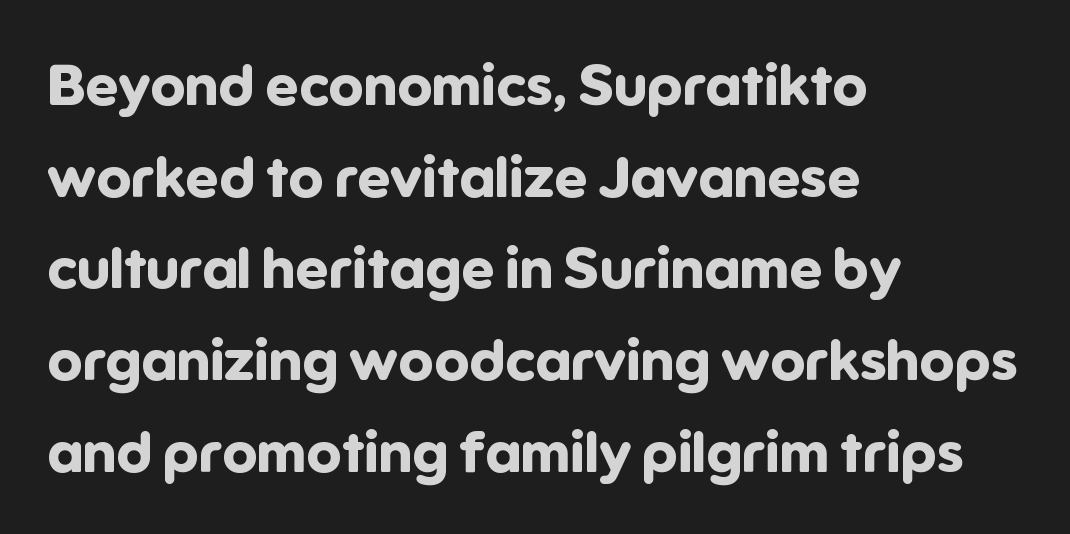
The image shows 58 px bold sans-serif type, upright; set left-aligned, normal line spacing (1.58x), normal letter spacing, not underlined; low stroke contrast and a medium x-height.
